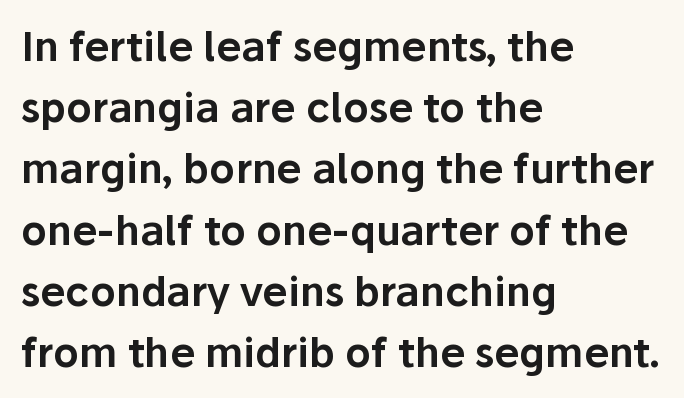
{"serif": "no", "italic": "no", "width": "normal", "stroke_contrast": "low", "x_height": "medium", "monospaced": "no", "underline": "no", "align": "left", "line_spacing": "normal", "line_spacing_ratio": 1.53, "letter_spacing": "normal", "letter_spacing_em": 0.0, "glyph_px": 40}
